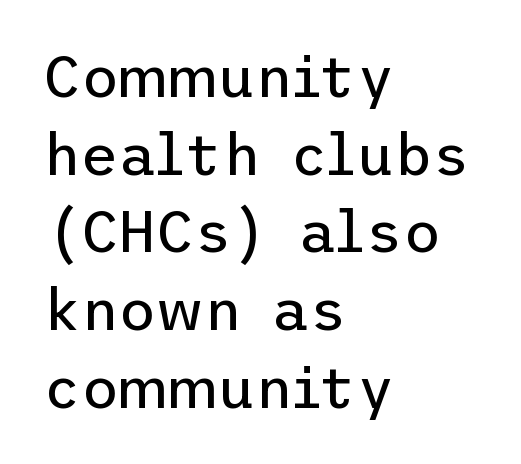
The image shows 58 px regular-weight sans-serif type, upright; set left-aligned, normal line spacing (1.34x), normal letter spacing, not underlined; low stroke contrast and a medium x-height.
